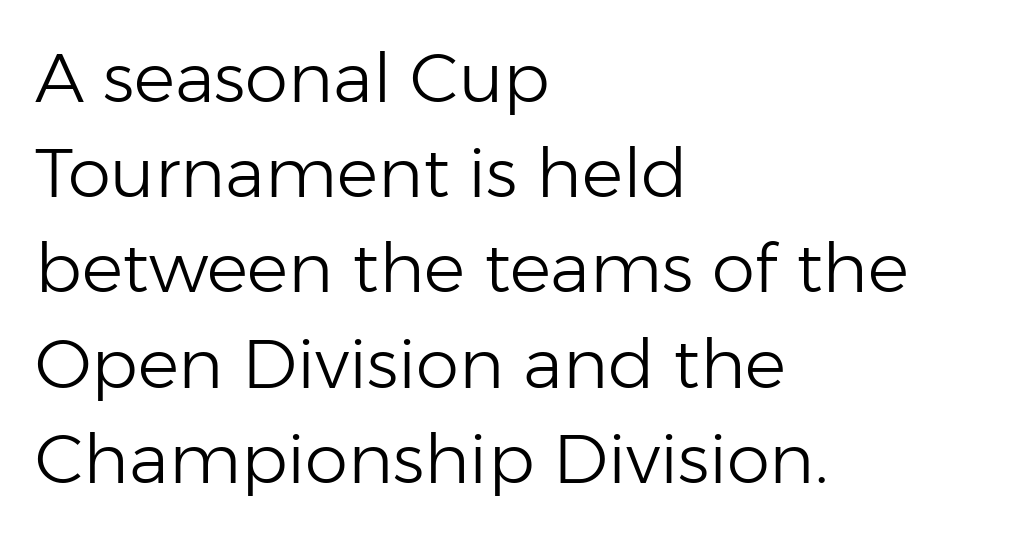
Notice how the passage keeps a crisp vertical edge on the left only. The letters carry no serifs — their stems end cleanly without finishing strokes. Varying glyph widths throughout — classic text-font behaviour. The type sits square on the baseline with zero lean. No word sits above an underline.
